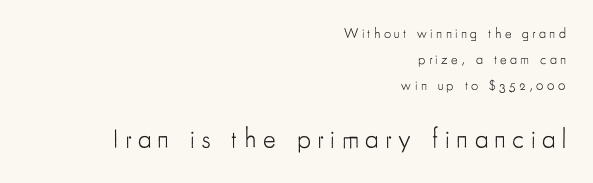
The image shows 27 px text type, upright; set right-aligned, line spacing 1.87x, unusually wide letter spacing (+0.24 em), not underlined; the second (bottom) block is 1.93x larger.
